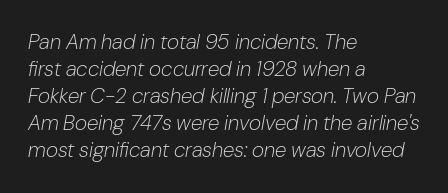
{"italic": "yes", "lean": "right", "slant_degrees": 10, "bold": "no", "underline": "no", "align": "left", "line_spacing": "normal", "line_spacing_ratio": 1.29, "letter_spacing": "normal", "letter_spacing_em": 0.0, "glyph_px": 21}
